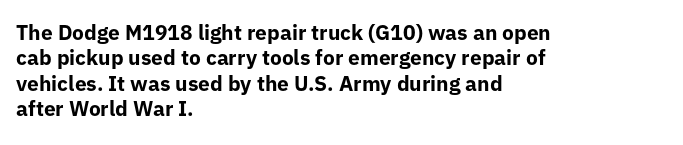
The gaps between neighbouring characters are ordinary and unremarkable. Heavy, bold letterforms. Posture: straight, roman, zero tilt. Caption: multi-line text, flush left, ragged right. Clear beneath every line of the passage.
